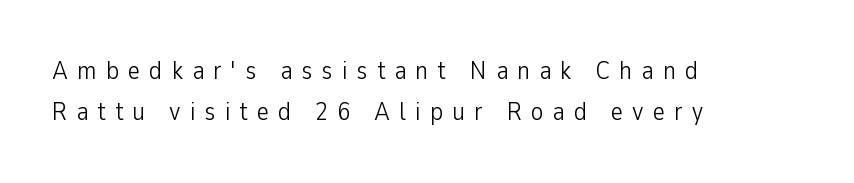
Honestly, the letter spacing is so wide it's the main thing you notice. Vertical stems look standard width or narrower in stroke. Line beginnings align vertically; line endings do not. Posture: straight, roman, zero tilt.
